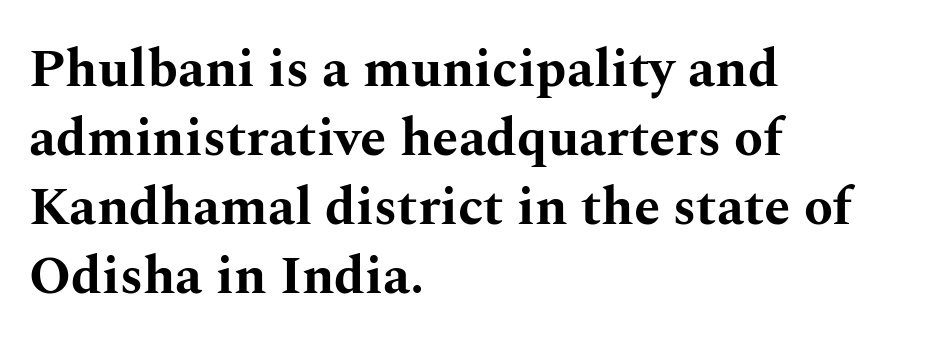
Q: Is the text bold? A: Yes.
Q: Is the text italic (slanted)? A: No, it is upright.
Q: Is the typeface a serif or a sans-serif typeface? A: Serif.
Q: Is the text underlined? A: No.
Q: How is the paragraph aligned? A: Left-aligned.
Q: Is the spacing between letters normal or unusually wide? A: Normal.
Q: Is the spacing between lines tight, normal or loose? A: Normal.
Q: Width (condensed, normal, or wide)? A: Wide.
Q: Stroke contrast? A: Medium.
Q: x-height? A: Medium.
Q: Monospaced? A: No.
